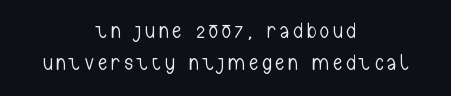
{"italic": "no", "bold": "no", "underline": "no", "align": "center", "line_spacing": "normal", "line_spacing_ratio": 1.47, "letter_spacing": "wide", "letter_spacing_em": 0.2, "glyph_px": 22}
